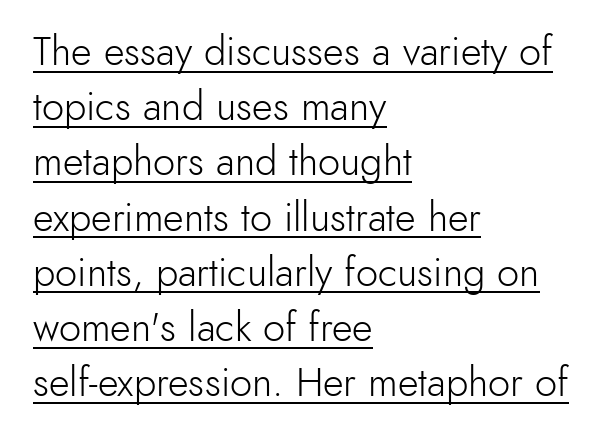
Q: Is the text bold? A: No.
Q: Is the text italic (slanted)? A: No, it is upright.
Q: Is the typeface a serif or a sans-serif typeface? A: Sans-serif.
Q: Is the text underlined? A: Yes.
Q: How is the paragraph aligned? A: Left-aligned.
Q: Is the spacing between letters normal or unusually wide? A: Normal.
Q: Is the spacing between lines tight, normal or loose? A: Normal.
Q: Width (condensed, normal, or wide)? A: Normal.
Q: x-height? A: Small.
Q: Monospaced? A: No.
